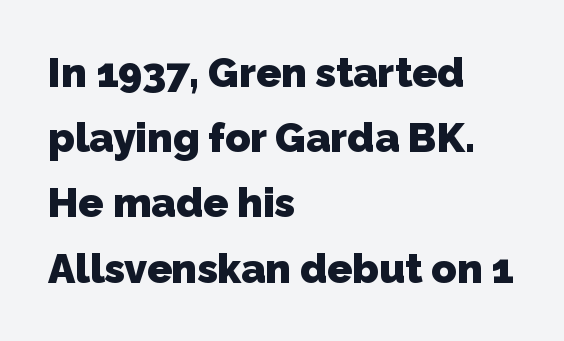
Q: Is the text bold? A: Yes.
Q: Is the typeface a serif or a sans-serif typeface? A: Sans-serif.
Q: Is the text underlined? A: No.
Q: How is the paragraph aligned? A: Left-aligned.
Q: Is the spacing between letters normal or unusually wide? A: Normal.
Q: Is the spacing between lines tight, normal or loose? A: Normal.
Q: Width (condensed, normal, or wide)? A: Normal.
Q: Stroke contrast? A: Low.
Q: x-height? A: Medium.
Q: Monospaced? A: No.
